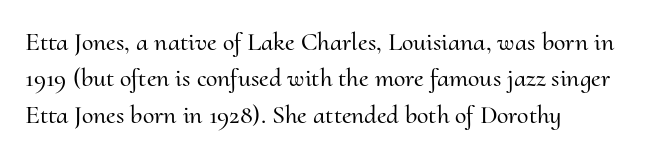
The image shows 26 px text type, upright; set left-aligned, normal line spacing (1.4x), normal letter spacing, not underlined.
